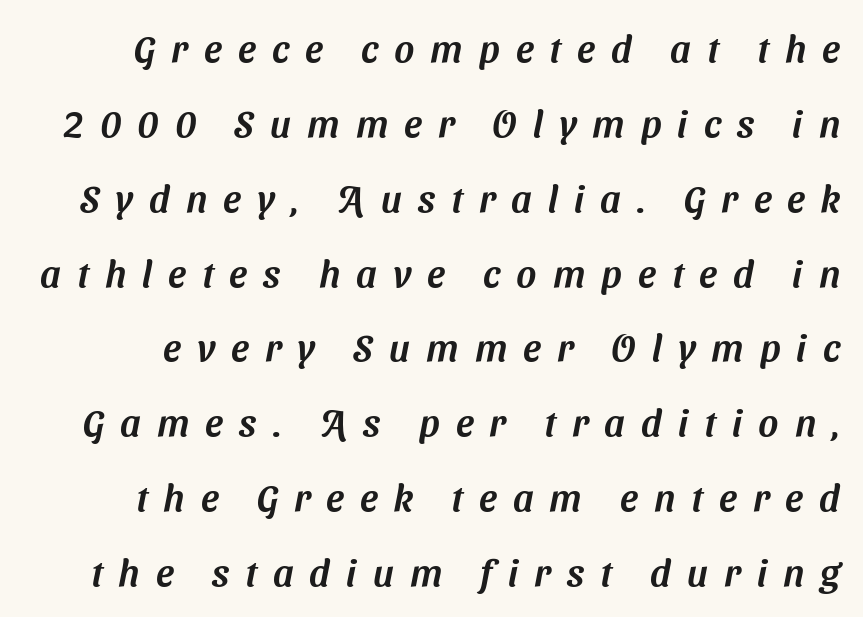
{"serif": "no", "width": "normal", "stroke_contrast": "medium", "x_height": "medium", "monospaced": "no", "underline": "no", "line_spacing": "loose", "line_spacing_ratio": 1.97, "letter_spacing": "wide", "letter_spacing_em": 0.42, "glyph_px": 38}
